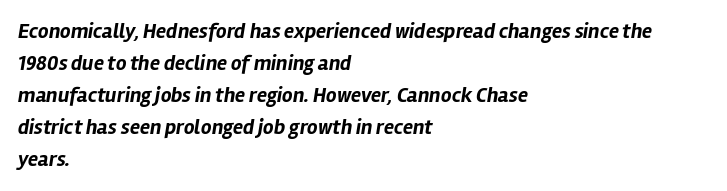
Characters are canted at an angle relative to the baseline's perpendicular. Stroke thickness is high; the sample reads as a true bold. Typeset ragged right — the left edge is the straight one. Quick note: interline space is typical. The glyphs are unaccompanied by any horizontal stroke below them.
